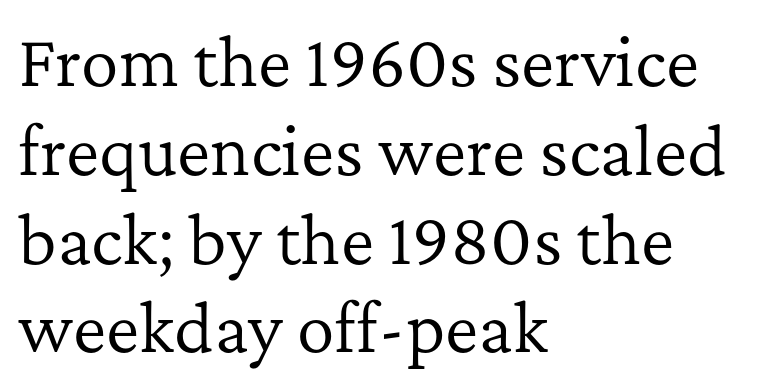
The image shows 63 px regular-weight serif type, upright; set left-aligned, normal line spacing (1.41x), normal letter spacing, not underlined; low stroke contrast and a medium x-height.
